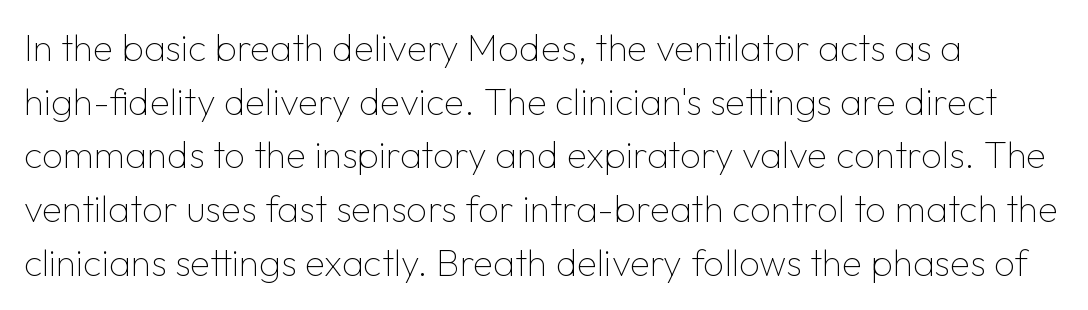
Baseline-to-baseline distance is the conventional proportion of letter height. Does the type have serifs? No, each stem ends abruptly. Ink coverage per letter is moderate at most. The rendering uses natural spacing where letterforms have individual widths. Ascenders rise straight up at ninety degrees. Compared with typical body copy, the letter spacing here is the same.
